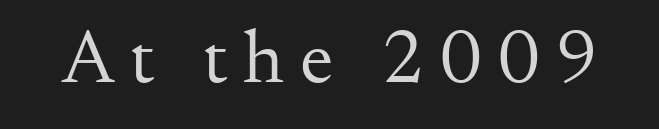
{"serif": "yes", "italic": "no", "bold": "no", "weight": "regular", "width": "normal", "stroke_contrast": "medium", "x_height": "small", "monospaced": "no", "underline": "no", "letter_spacing": "wide", "letter_spacing_em": 0.21, "glyph_px": 76}
